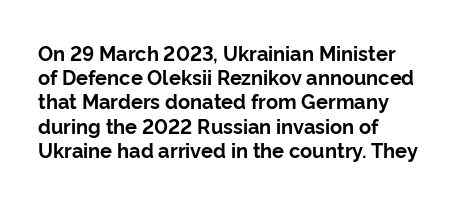
Descenders hang freely into open space. The paragraph has a hard left edge and a soft right edge. It's the straight-up-and-down kind of type. Observe the ordinary spacing: letters are neighbours, not strangers. Weight check: bold — yes, fully.
